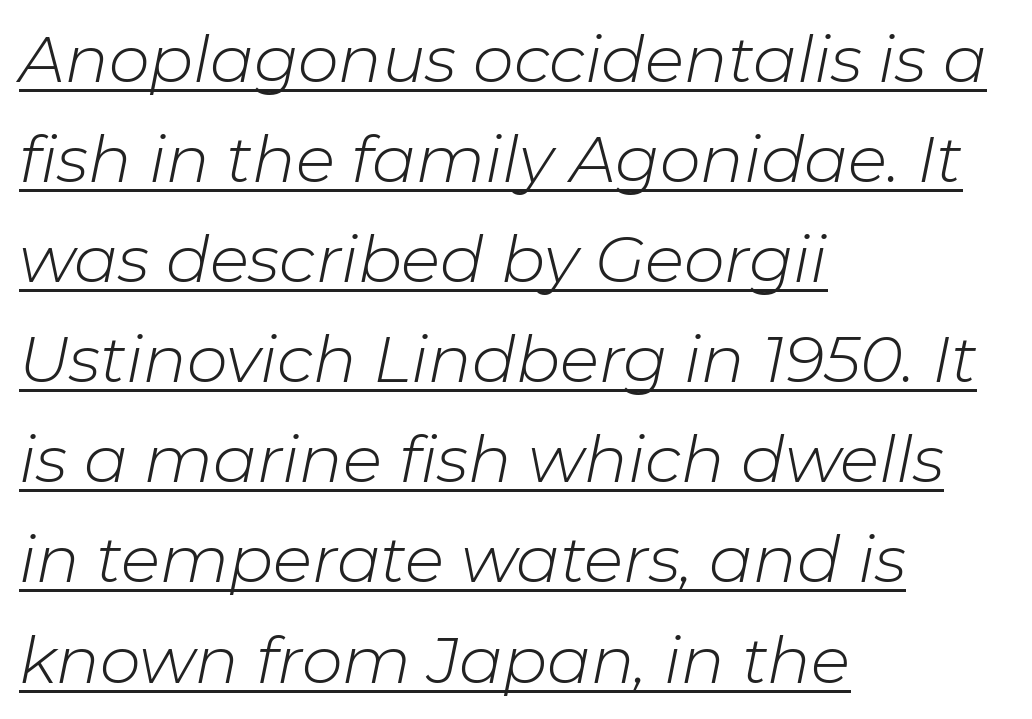
Whoever set this chose a conventional vertical rhythm. Line beginnings align vertically; line endings do not. Stroke thickness stays within the range of a standard reading face or lighter. There's an unmistakable incline to the writing here. Proportional: the letters do not fall into vertical columns. Characters follow at the spacing the type designer built in.
